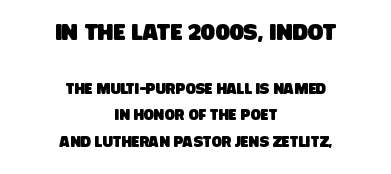
Q: Is the text underlined? A: No.
Q: How is the paragraph aligned? A: Centered.
Q: Is the spacing between letters normal or unusually wide? A: Normal.
Q: Which block of text is set in a larger size, the first (top) or the second (bottom)? A: The first (top) one.
